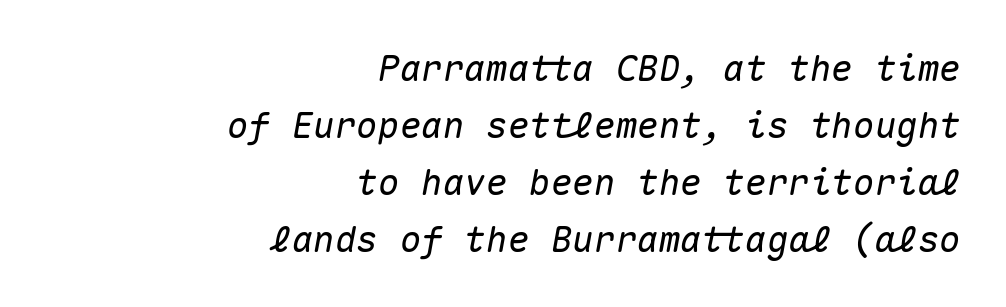
{"italic": "yes", "lean": "right", "slant_degrees": 10, "width": "normal", "stroke_contrast": "medium", "x_height": "medium", "monospaced": "yes", "underline": "no", "align": "right", "line_spacing": "normal", "line_spacing_ratio": 1.58, "letter_spacing": "normal", "letter_spacing_em": 0.0, "glyph_px": 36}
